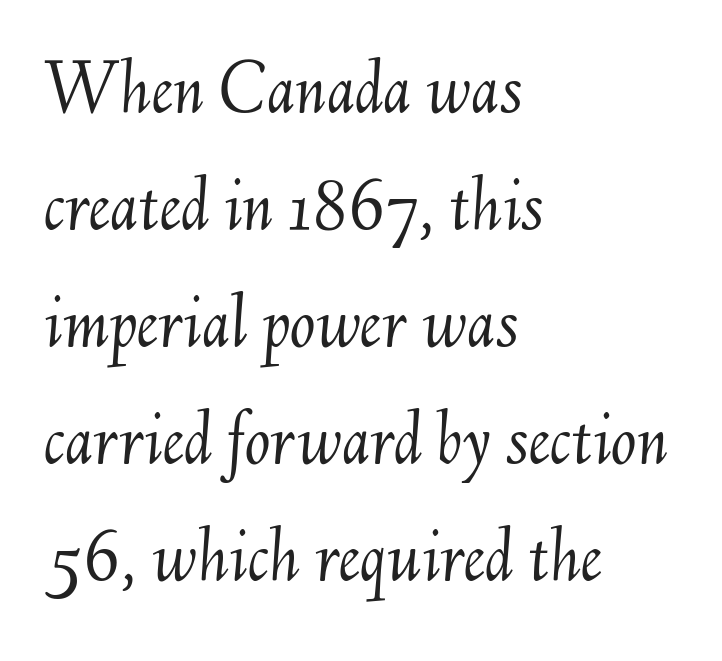
{"italic": "yes", "lean": "right", "slant_degrees": 6, "bold": "no", "weight": "light", "width": "normal", "stroke_contrast": "medium", "x_height": "small", "monospaced": "no", "underline": "no", "align": "left", "line_spacing": "normal", "line_spacing_ratio": 1.54, "letter_spacing": "normal", "letter_spacing_em": 0.0, "glyph_px": 76}
